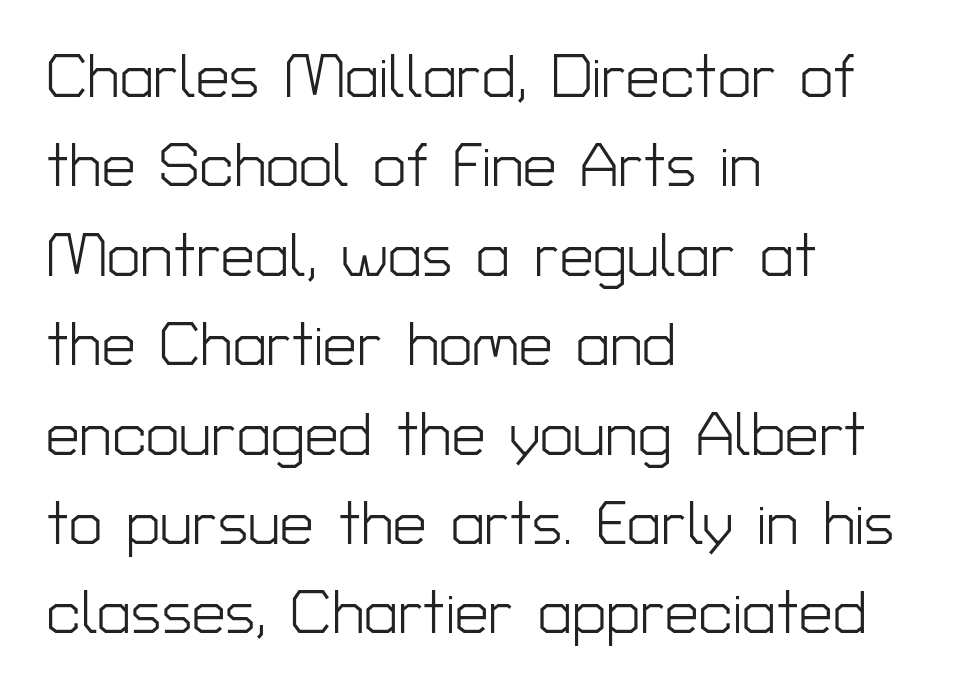
{"serif": "no", "italic": "no", "bold": "no", "weight": "light", "width": "normal", "stroke_contrast": "low", "x_height": "medium", "monospaced": "no", "underline": "no", "align": "left", "line_spacing": "normal", "line_spacing_ratio": 1.49, "letter_spacing": "normal", "letter_spacing_em": 0.0, "glyph_px": 60}
